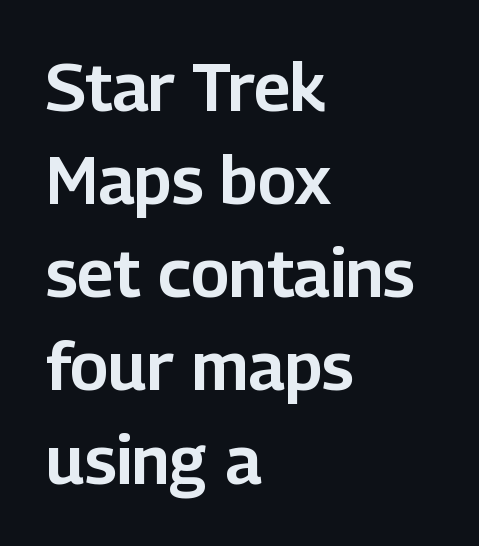
The image shows 67 px sans-serif type, upright; set left-aligned, normal line spacing (1.39x), normal letter spacing, not underlined; low stroke contrast and a medium x-height.
